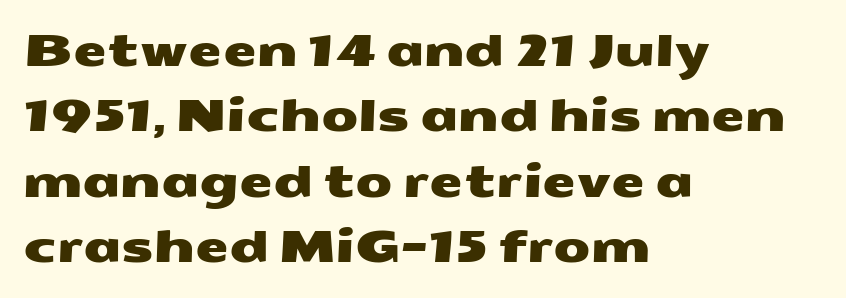
Q: Is the typeface a serif or a sans-serif typeface? A: Sans-serif.
Q: Is the text underlined? A: No.
Q: How is the paragraph aligned? A: Left-aligned.
Q: Is the spacing between letters normal or unusually wide? A: Normal.
Q: Is the spacing between lines tight, normal or loose? A: Normal.
Q: Width (condensed, normal, or wide)? A: Wide.
Q: Stroke contrast? A: Medium.
Q: x-height? A: Medium.
Q: Monospaced? A: No.
